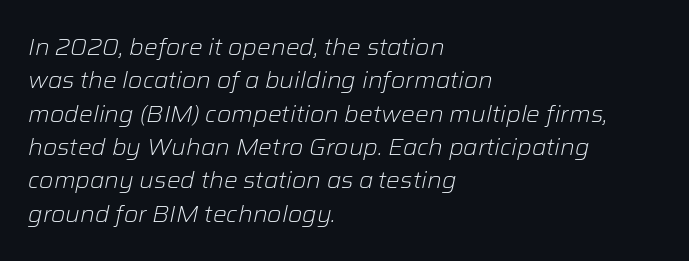
Quick note: underline off. Nobody touched the tracking dial on this one. Quick note: italic. How would I describe the line gaps? Plain and ordinary. Nothing heavy about these letters — not bold at all.
